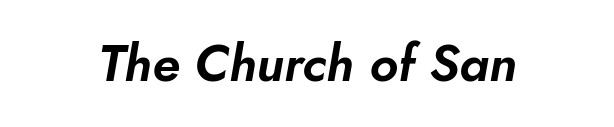
Q: Is the text italic (slanted)? A: Yes, it leans right by about 10 degrees.
Q: Is the text underlined? A: No.
Q: How is the paragraph aligned? A: Centered.
Q: Is the spacing between letters normal or unusually wide? A: Normal.
Q: Width (condensed, normal, or wide)? A: Normal.
Q: Stroke contrast? A: Low.
Q: x-height? A: Small.
Q: Monospaced? A: No.
